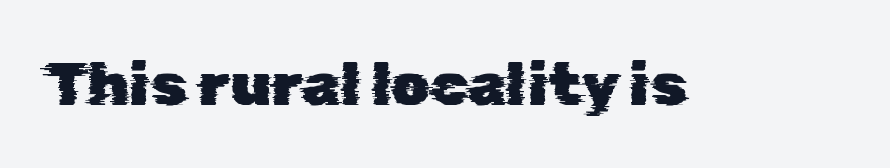
The passage shown is typed in a proportional face where columns would drift. Between one letter and the next there's only the usual sliver of space. The letters carry no serifs — their stems end cleanly without finishing strokes. Clear beneath every line of the passage.
